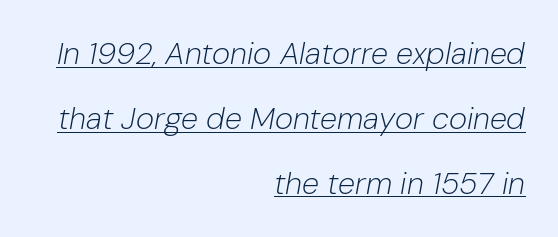
Q: Is the text bold? A: No.
Q: Is the text italic (slanted)? A: Yes, it leans right by about 10 degrees.
Q: Is the text underlined? A: Yes.
Q: How is the paragraph aligned? A: Right-aligned.
Q: Is the spacing between letters normal or unusually wide? A: Normal.
Q: Is the spacing between lines tight, normal or loose? A: Loose.
Q: Width (condensed, normal, or wide)? A: Normal.
Q: Stroke contrast? A: Low.
Q: x-height? A: Medium.
Q: Monospaced? A: No.
